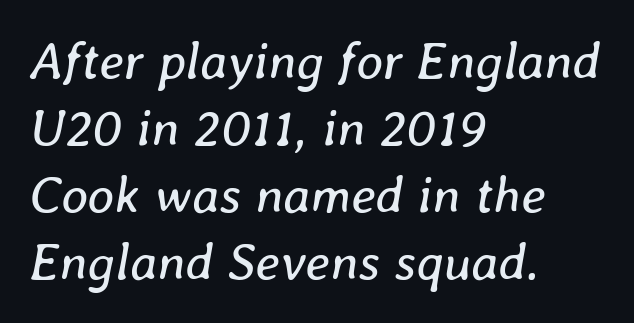
{"italic": "yes", "lean": "right", "slant_degrees": 8, "bold": "no", "weight": "regular", "width": "normal", "stroke_contrast": "low", "x_height": "medium", "monospaced": "no", "underline": "no", "align": "left", "line_spacing": "normal", "line_spacing_ratio": 1.29, "letter_spacing": "normal", "letter_spacing_em": 0.0, "glyph_px": 52}
